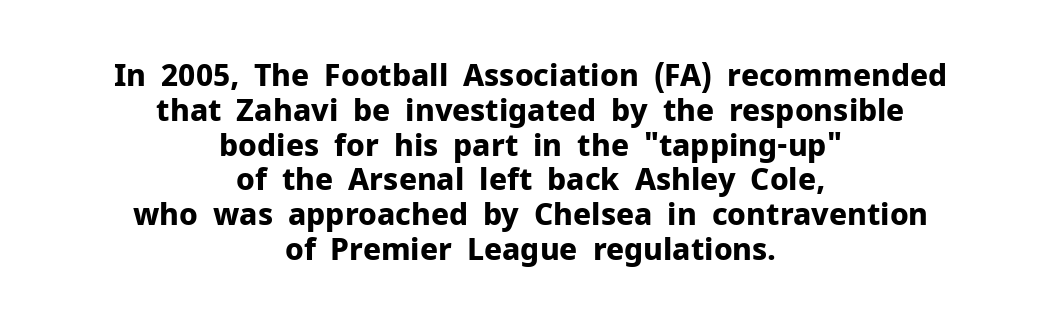
Observe the ordinary spacing: letters are neighbours, not strangers. Stroke thickness is high; the sample reads as a true bold. Leftover space on each line is divided equally before and after the words. Are there feet on the stems? There aren't — it's a sans. Character widths vary here, with narrow letters taking less room than wide ones. The letters stand straight up with perfectly vertical stems.
